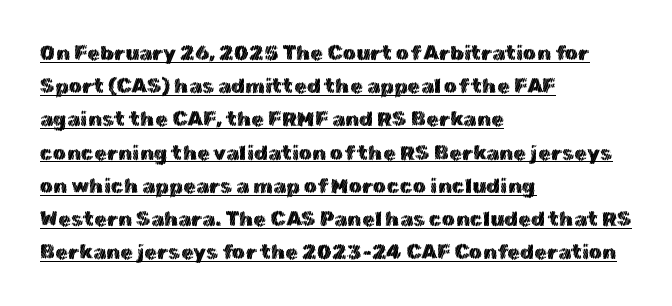
The image shows 21 px text type, upright; set left-aligned, normal line spacing (1.58x), normal letter spacing, underlined.
